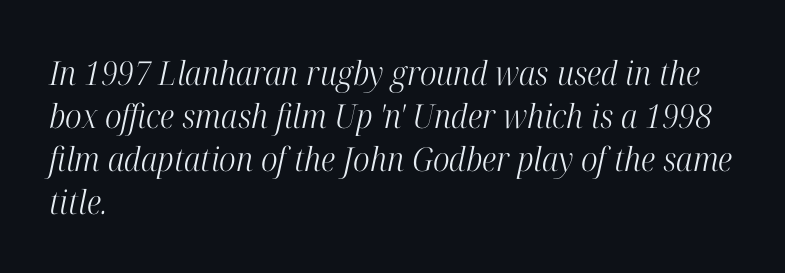
The rendering uses natural spacing where letterforms have individual widths. Look at the tracking — it's just the regular setting, nothing added. What kind of face is this? One with serifs. Compared with ordinary roman type, these characters are visibly tilted.
